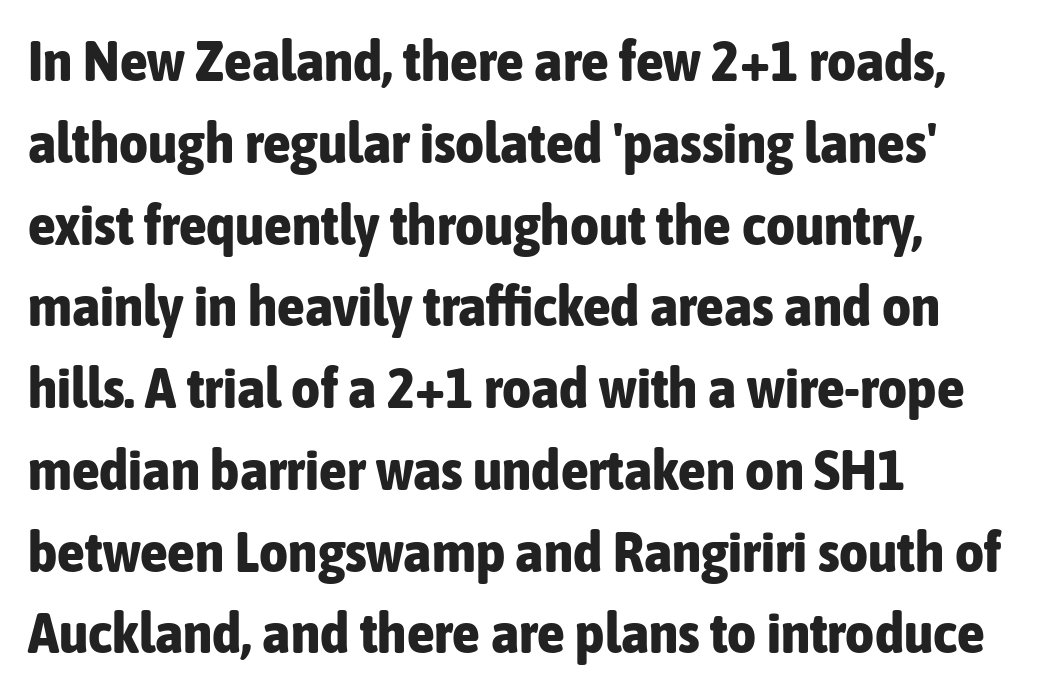
{"serif": "no", "italic": "no", "bold": "yes", "weight": "bold", "width": "condensed", "stroke_contrast": "low", "x_height": "medium", "monospaced": "no", "underline": "no", "align": "left", "line_spacing": "normal", "line_spacing_ratio": 1.46, "letter_spacing": "normal", "letter_spacing_em": 0.0, "glyph_px": 56}
